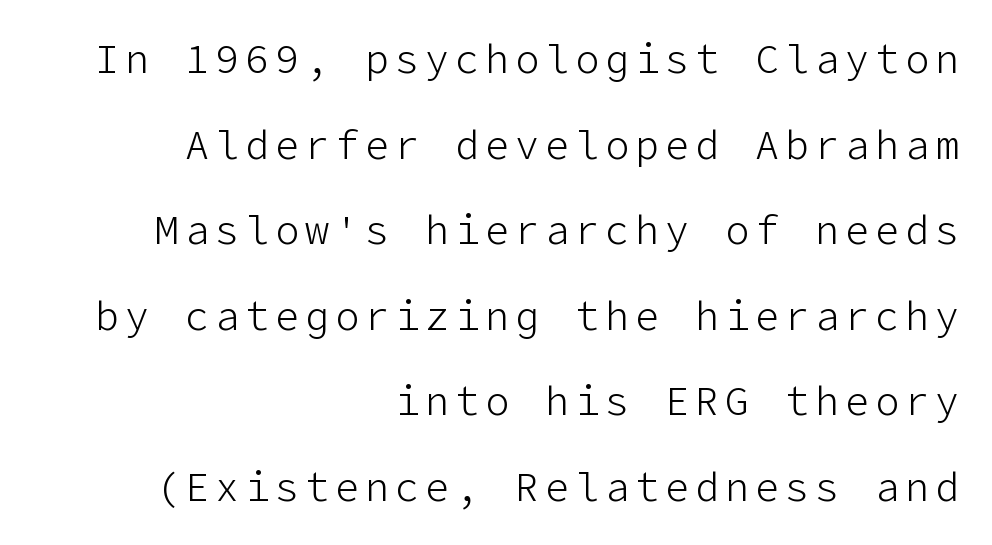
The image shows 40 px light sans-serif type, upright; set right-aligned, loose line spacing (2.14x), not underlined; low stroke contrast and a medium x-height.
